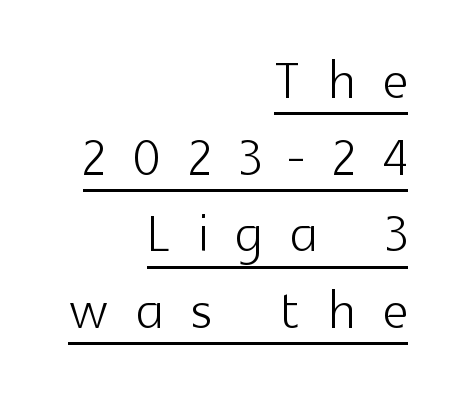
The image shows 71 px light sans-serif type, upright; set right-aligned, tight line spacing (1.08x), unusually wide letter spacing (+0.39 em), underlined; a medium x-height.
